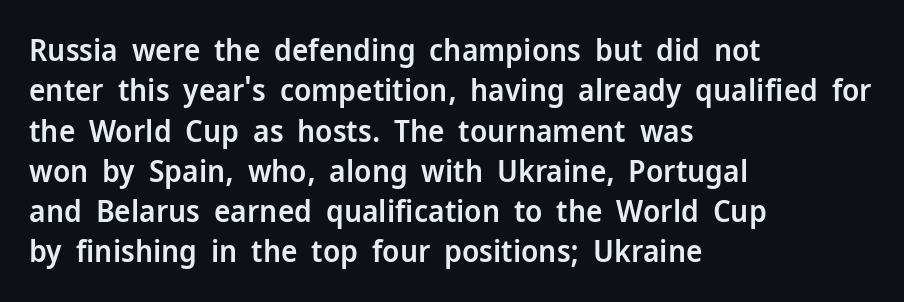
Q: Is the text bold? A: Semi-bold.
Q: Is the text italic (slanted)? A: No, it is upright.
Q: Is the typeface a serif or a sans-serif typeface? A: Sans-serif.
Q: Is the text underlined? A: No.
Q: How is the paragraph aligned? A: Left-aligned.
Q: Is the spacing between letters normal or unusually wide? A: Normal.
Q: Is the spacing between lines tight, normal or loose? A: Normal.
Q: Width (condensed, normal, or wide)? A: Normal.
Q: Stroke contrast? A: Low.
Q: x-height? A: Medium.
Q: Monospaced? A: No.
